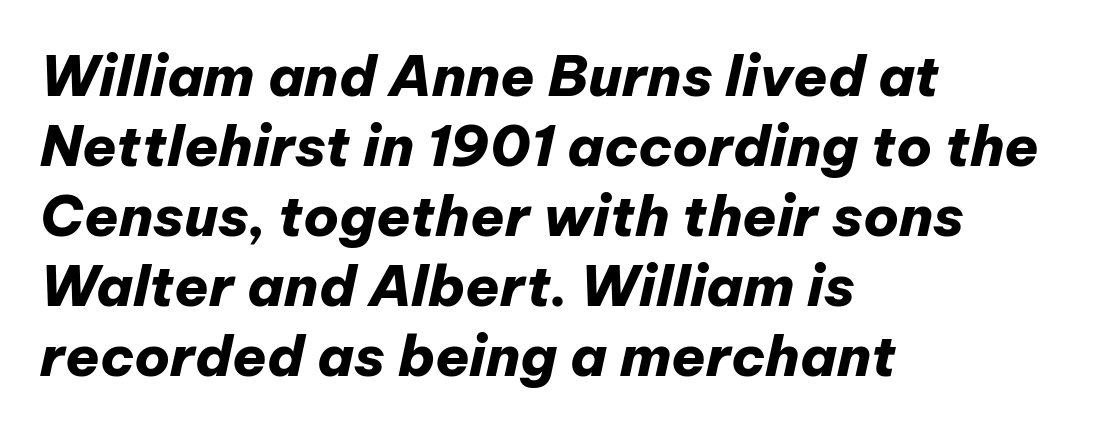
I'd describe the lettering as bold — thick and assertive. This rendering uses left alignment, leaving the right contour irregular. The rendering uses natural spacing where letterforms have individual widths. The specimen reads as italic at a glance. These lines keep a tight, regular rhythm from letter to letter.
